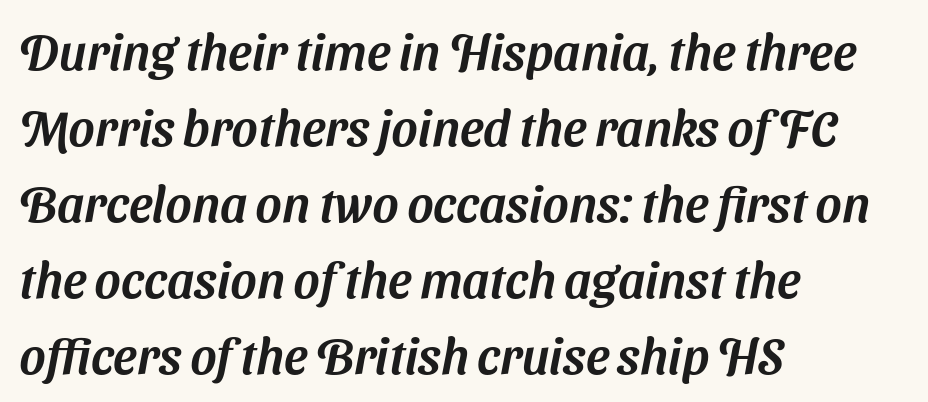
I'd call this a sans setting — the letters go barefoot. Think of a printed novel: that variable character pitch is what you see here. The gaps between neighbouring characters are ordinary and unremarkable. This sample is left-justified, so line endings fall wherever the words run out. Summary of vertical rhythm: regular, with standard interline spacing.
